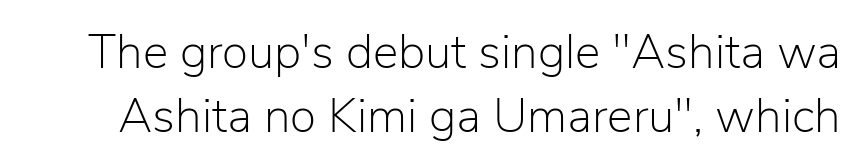
Q: Is the text bold? A: No.
Q: Is the text italic (slanted)? A: No, it is upright.
Q: Is the typeface a serif or a sans-serif typeface? A: Sans-serif.
Q: Is the text underlined? A: No.
Q: Is the spacing between letters normal or unusually wide? A: Normal.
Q: Is the spacing between lines tight, normal or loose? A: Normal.
Q: Width (condensed, normal, or wide)? A: Normal.
Q: Stroke contrast? A: Low.
Q: x-height? A: Medium.
Q: Monospaced? A: No.
